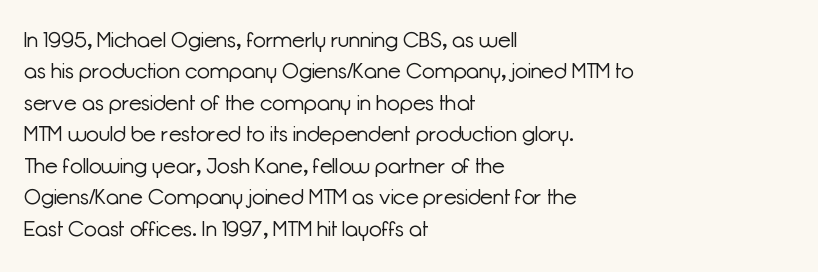
The image shows 21 px text type, upright; set left-aligned, normal line spacing (1.5x), normal letter spacing, not underlined.
